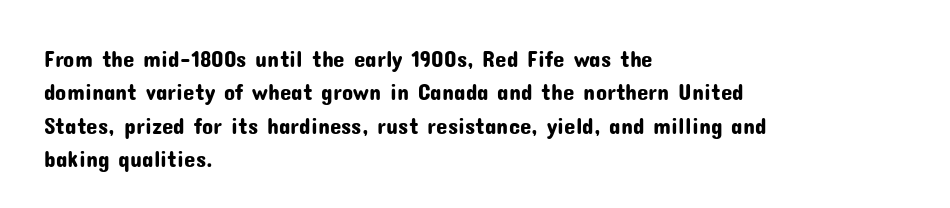
The image shows 23 px text type, upright; set left-aligned, normal line spacing (1.45x), normal letter spacing, not underlined.
